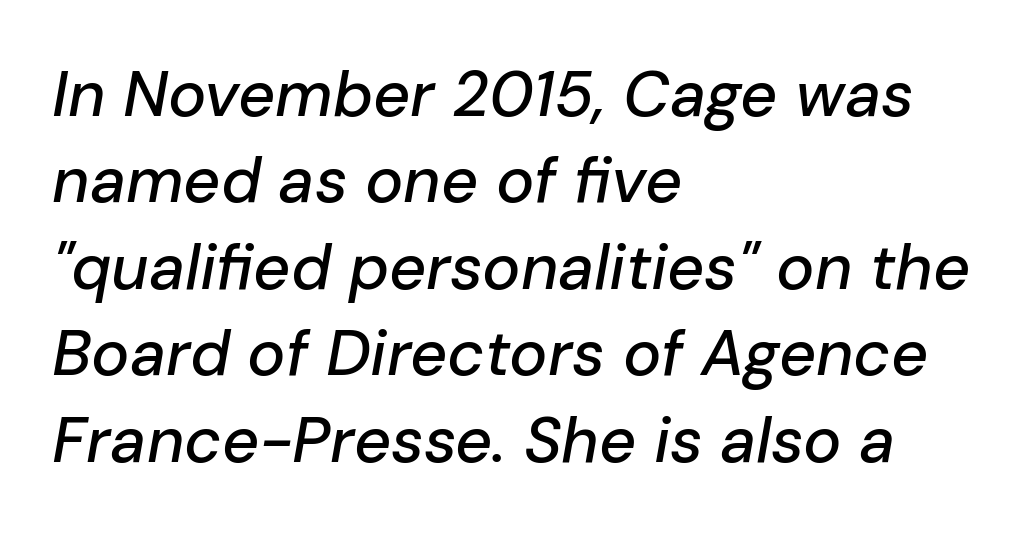
The image shows 64 px text type, italic (leaning right); set left-aligned, normal line spacing (1.35x), normal letter spacing, not underlined; low stroke contrast and a medium x-height.
